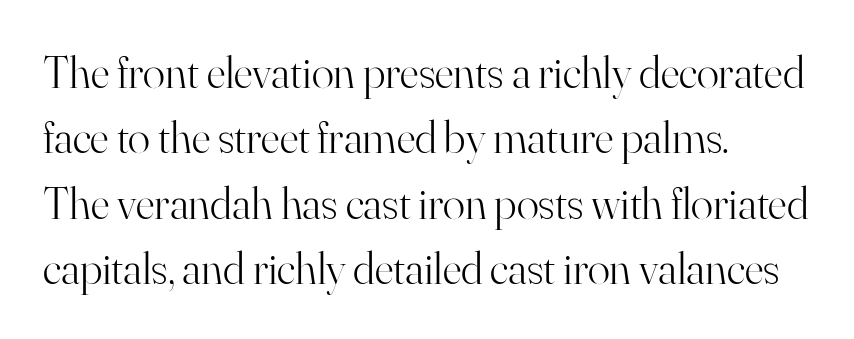
Q: Is the text bold? A: No.
Q: Is the text italic (slanted)? A: No, it is upright.
Q: Is the typeface a serif or a sans-serif typeface? A: Serif.
Q: Is the text underlined? A: No.
Q: How is the paragraph aligned? A: Left-aligned.
Q: Is the spacing between letters normal or unusually wide? A: Normal.
Q: Is the spacing between lines tight, normal or loose? A: Normal.
Q: Width (condensed, normal, or wide)? A: Normal.
Q: Stroke contrast? A: High.
Q: x-height? A: Small.
Q: Monospaced? A: No.
